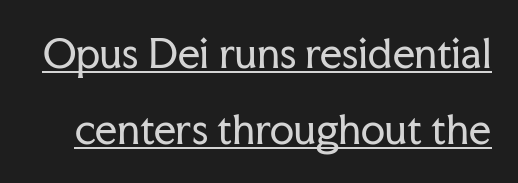
Q: Is the text bold? A: No.
Q: Is the text italic (slanted)? A: No, it is upright.
Q: Is the typeface a serif or a sans-serif typeface? A: Serif.
Q: Is the text underlined? A: Yes.
Q: Is the spacing between letters normal or unusually wide? A: Normal.
Q: Is the spacing between lines tight, normal or loose? A: Loose.
Q: Width (condensed, normal, or wide)? A: Normal.
Q: Stroke contrast? A: Low.
Q: x-height? A: Medium.
Q: Monospaced? A: No.
